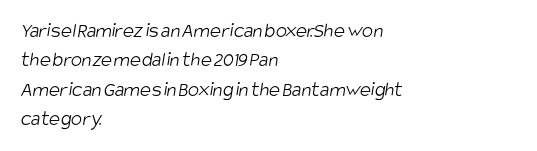
{"bold": "no", "underline": "no", "align": "left", "line_spacing": "normal", "line_spacing_ratio": 1.4, "letter_spacing": "normal", "letter_spacing_em": 0.0, "glyph_px": 21}
